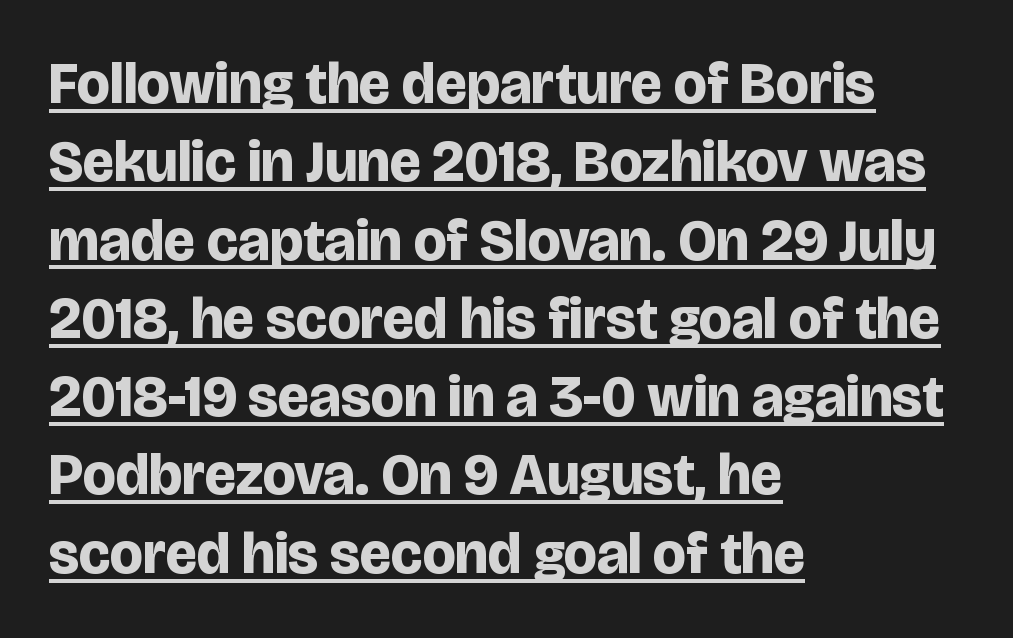
The image shows 58 px bold sans-serif type, upright; set left-aligned, normal line spacing (1.35x), normal letter spacing, underlined; low stroke contrast and a large x-height.
